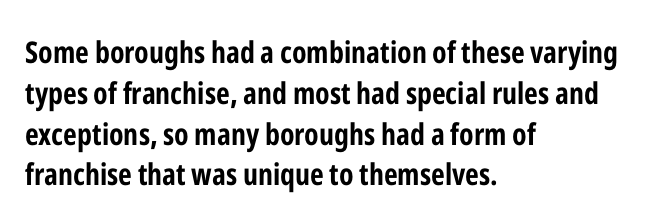
{"serif": "no", "italic": "no", "bold": "yes", "weight": "bold", "width": "condensed", "stroke_contrast": "low", "x_height": "medium", "monospaced": "no", "underline": "no", "align": "left", "line_spacing": "normal", "line_spacing_ratio": 1.36, "letter_spacing": "normal", "letter_spacing_em": 0.0, "glyph_px": 30}
